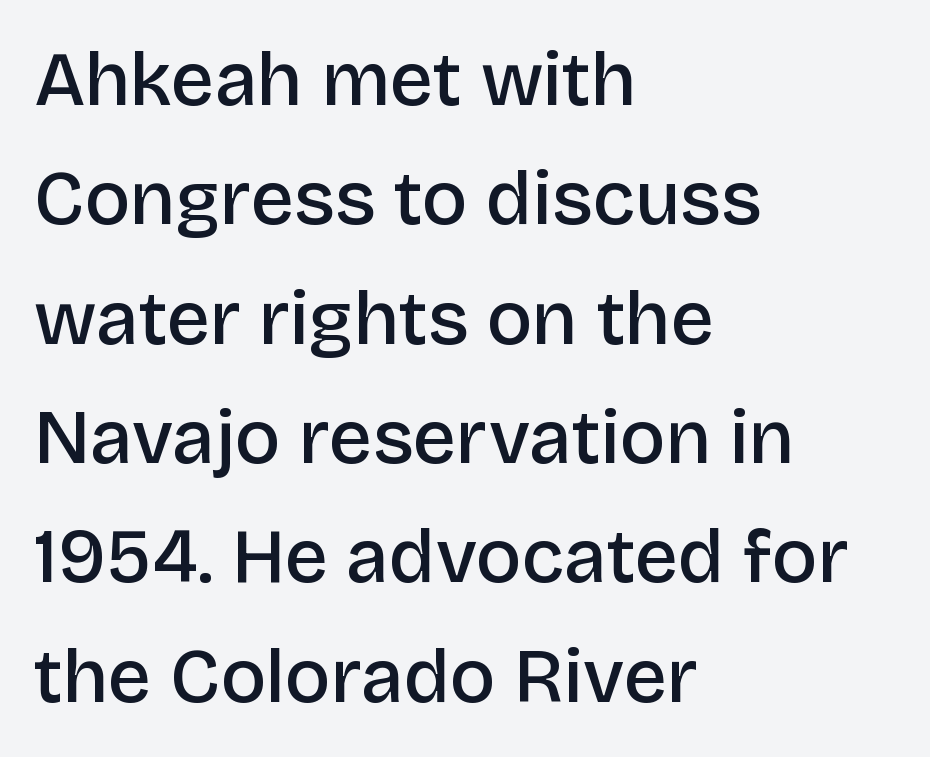
The image shows 76 px semibold sans-serif type, upright; set left-aligned, normal line spacing (1.57x), normal letter spacing, not underlined; low stroke contrast and a large x-height.
